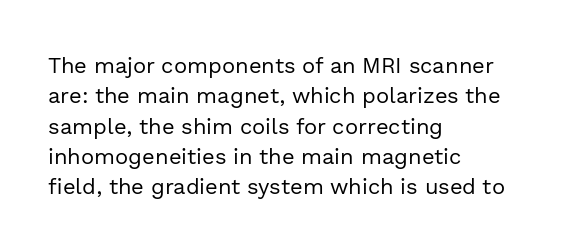
{"italic": "no", "bold": "no", "underline": "no", "align": "left", "line_spacing": "normal", "line_spacing_ratio": 1.38, "letter_spacing": "normal", "letter_spacing_em": 0.0, "glyph_px": 22}
